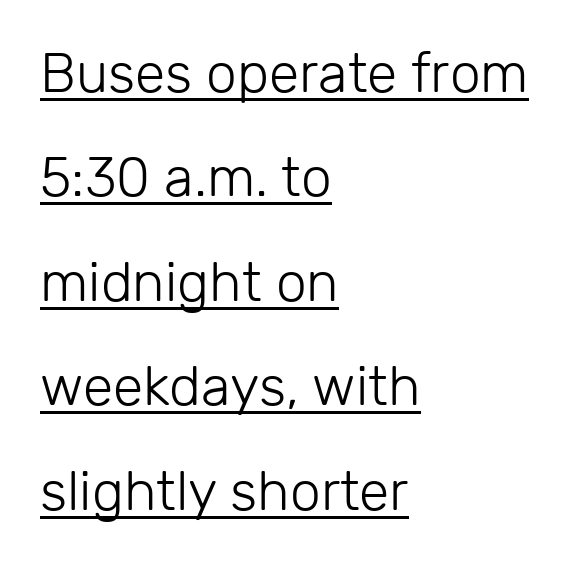
{"serif": "no", "italic": "no", "bold": "no", "weight": "light", "width": "normal", "stroke_contrast": "low", "x_height": "medium", "monospaced": "no", "underline": "yes", "align": "left", "line_spacing": "loose", "line_spacing_ratio": 1.9, "letter_spacing": "normal", "letter_spacing_em": 0.0, "glyph_px": 55}
